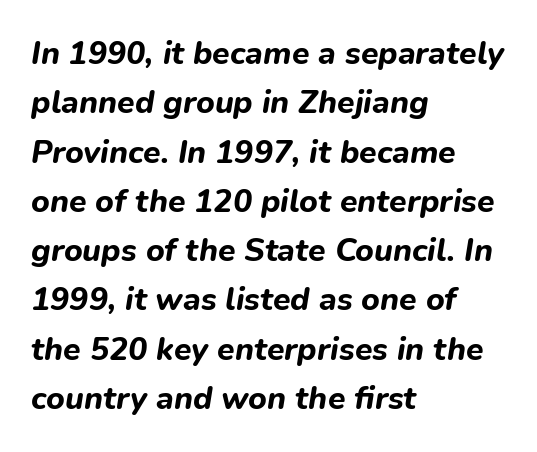
The image shows 32 px bold type, italic (leaning right); set left-aligned, normal line spacing (1.54x), normal letter spacing, not underlined; low stroke contrast and a medium x-height.
